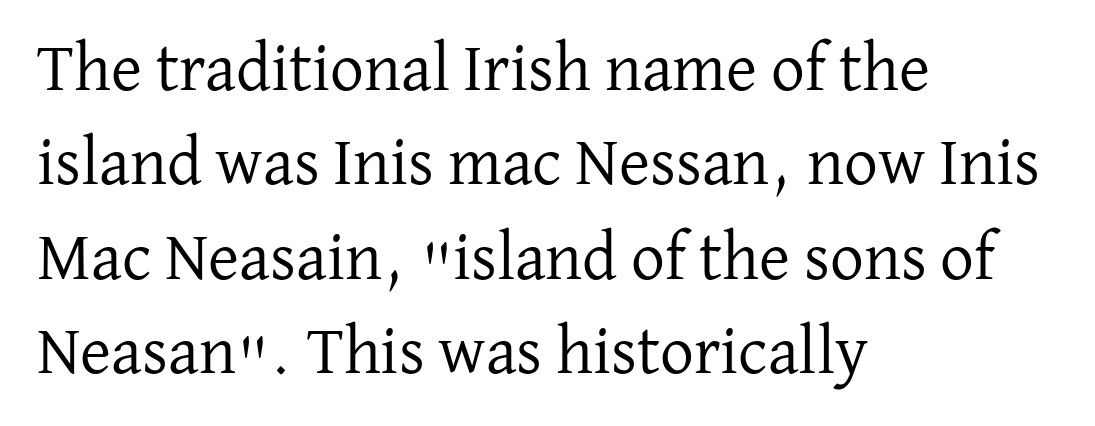
Q: Is the text bold? A: No.
Q: Is the text italic (slanted)? A: No, it is upright.
Q: Is the typeface a serif or a sans-serif typeface? A: Serif.
Q: Is the text underlined? A: No.
Q: How is the paragraph aligned? A: Left-aligned.
Q: Is the spacing between letters normal or unusually wide? A: Normal.
Q: Is the spacing between lines tight, normal or loose? A: Normal.
Q: Width (condensed, normal, or wide)? A: Normal.
Q: Stroke contrast? A: Low.
Q: x-height? A: Medium.
Q: Monospaced? A: No.
